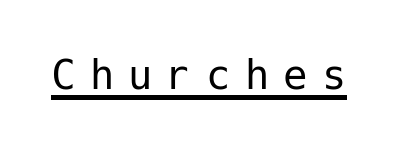
Q: Is the text bold? A: No.
Q: Is the text italic (slanted)? A: No, it is upright.
Q: Is the typeface a serif or a sans-serif typeface? A: Sans-serif.
Q: Is the text underlined? A: Yes.
Q: Is the spacing between letters normal or unusually wide? A: Unusually wide.
Q: Width (condensed, normal, or wide)? A: Normal.
Q: Stroke contrast? A: Low.
Q: x-height? A: Medium.
